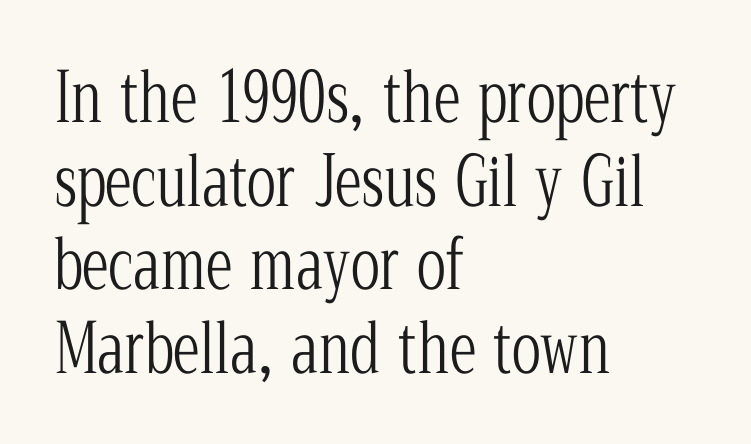
Q: Is the text bold? A: No.
Q: Is the text italic (slanted)? A: No, it is upright.
Q: Is the typeface a serif or a sans-serif typeface? A: Serif.
Q: Is the text underlined? A: No.
Q: How is the paragraph aligned? A: Left-aligned.
Q: Is the spacing between letters normal or unusually wide? A: Normal.
Q: Width (condensed, normal, or wide)? A: Condensed.
Q: Stroke contrast? A: Low.
Q: x-height? A: Medium.
Q: Monospaced? A: No.
